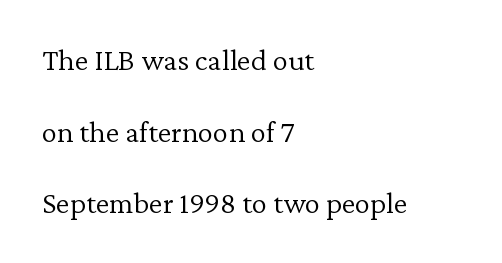
{"serif": "yes", "italic": "no", "bold": "no", "weight": "light", "width": "normal", "stroke_contrast": "low", "x_height": "medium", "monospaced": "no", "underline": "no", "align": "left", "line_spacing": "loose", "line_spacing_ratio": 2.31, "letter_spacing": "normal", "letter_spacing_em": 0.0, "glyph_px": 31}
